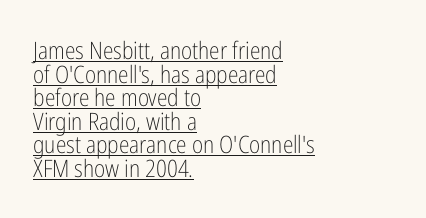
{"italic": "no", "bold": "no", "underline": "yes", "align": "left", "line_spacing": "tight", "line_spacing_ratio": 0.98, "letter_spacing": "normal", "letter_spacing_em": 0.0, "glyph_px": 24}
